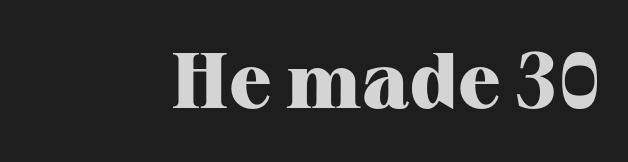
I'd describe the lettering as bold — thick and assertive. Underline: absent. How are the letters spaced? Ordinarily, with no added tracking. Looks like regular typesetting: each glyph gets only the width it needs. Compared with a flush-left layout, this one pins lines to the opposite, right side. Ordinary non-slanted type is in use.
